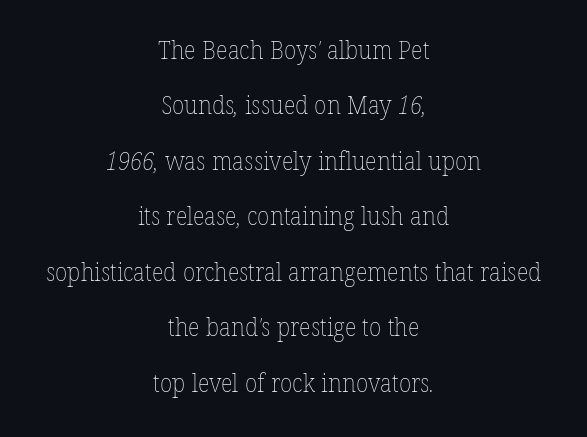
Q: Is the text bold? A: No.
Q: Is the text underlined? A: No.
Q: How is the paragraph aligned? A: Centered.
Q: Is the spacing between letters normal or unusually wide? A: Normal.
Q: Is the spacing between lines tight, normal or loose? A: Loose.
